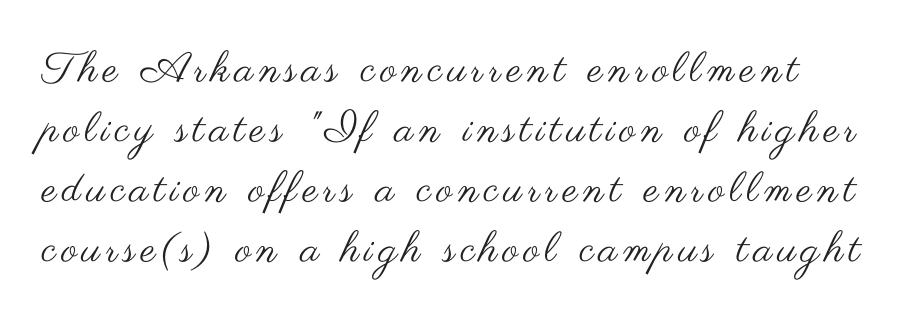
Stem width sits at or under what a default text font uses. A bare baseline throughout the passage. The rendering uses natural spacing where letterforms have individual widths.
